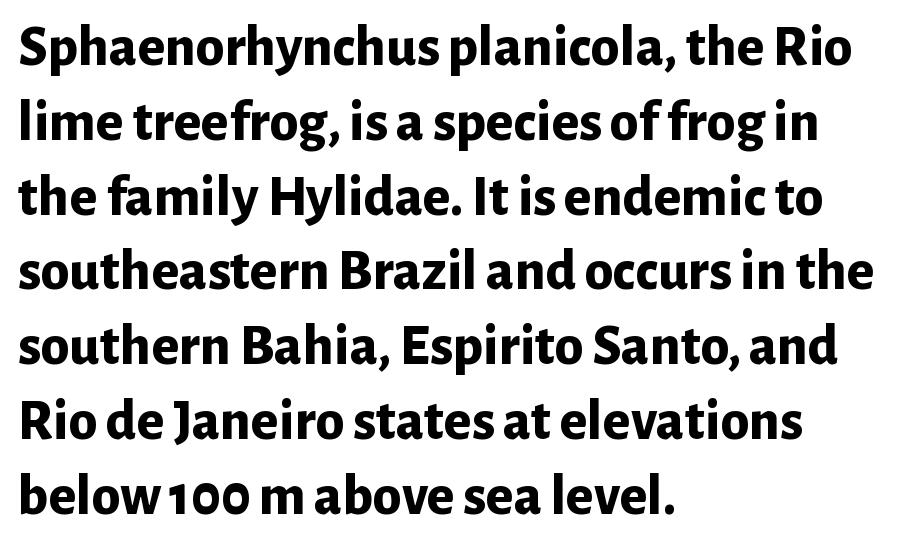
Q: Is the text bold? A: Yes.
Q: Is the text italic (slanted)? A: No, it is upright.
Q: Is the typeface a serif or a sans-serif typeface? A: Sans-serif.
Q: Is the text underlined? A: No.
Q: How is the paragraph aligned? A: Left-aligned.
Q: Is the spacing between letters normal or unusually wide? A: Normal.
Q: Is the spacing between lines tight, normal or loose? A: Normal.
Q: Width (condensed, normal, or wide)? A: Normal.
Q: Stroke contrast? A: Low.
Q: x-height? A: Medium.
Q: Monospaced? A: No.
